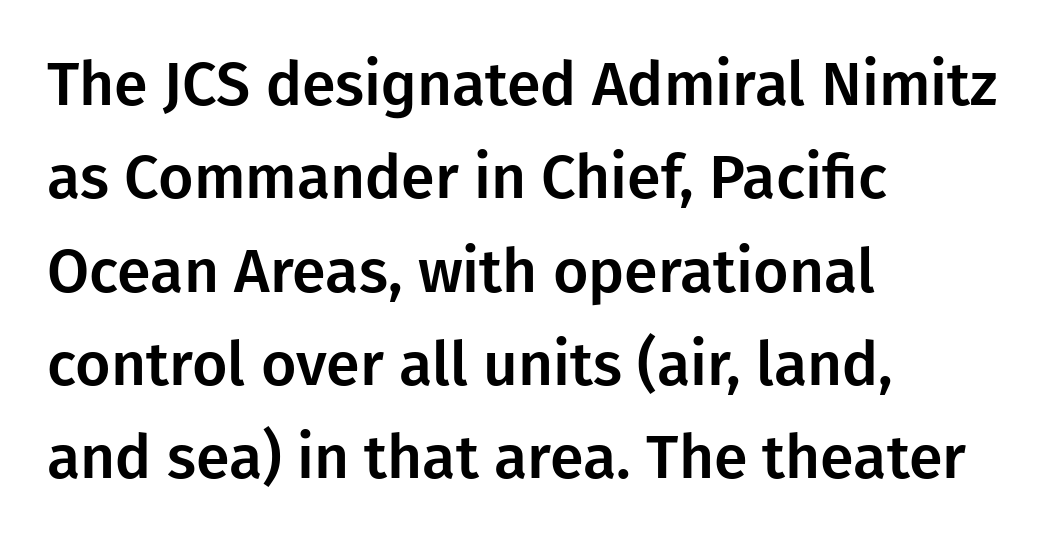
Q: Is the text italic (slanted)? A: No, it is upright.
Q: Is the typeface a serif or a sans-serif typeface? A: Sans-serif.
Q: Is the text underlined? A: No.
Q: How is the paragraph aligned? A: Left-aligned.
Q: Is the spacing between letters normal or unusually wide? A: Normal.
Q: Is the spacing between lines tight, normal or loose? A: Normal.
Q: Width (condensed, normal, or wide)? A: Normal.
Q: Stroke contrast? A: Low.
Q: x-height? A: Medium.
Q: Monospaced? A: No.
